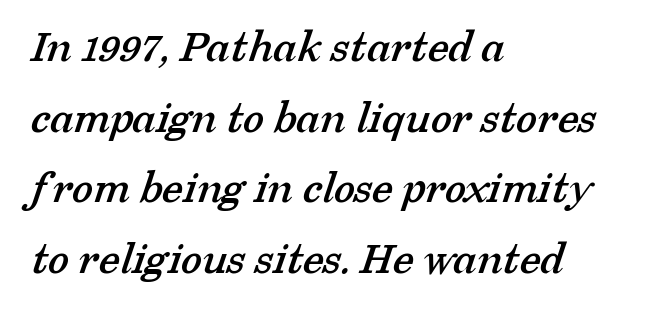
The image shows 48 px serif type; set left-aligned, normal line spacing (1.47x), normal letter spacing, not underlined; low stroke contrast and a medium x-height.
